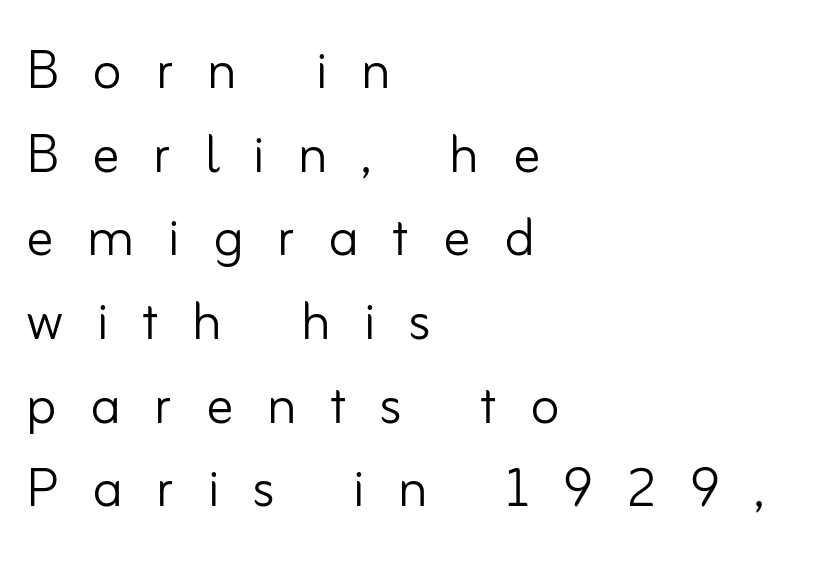
Q: Is the text bold? A: No.
Q: Is the text italic (slanted)? A: No, it is upright.
Q: Is the typeface a serif or a sans-serif typeface? A: Sans-serif.
Q: Is the text underlined? A: No.
Q: How is the paragraph aligned? A: Left-aligned.
Q: Is the spacing between letters normal or unusually wide? A: Unusually wide.
Q: Width (condensed, normal, or wide)? A: Normal.
Q: Stroke contrast? A: Low.
Q: x-height? A: Small.
Q: Monospaced? A: No.
